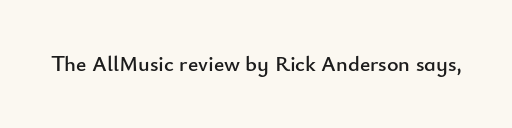
Tall strokes in this sample are plumb rather than angled. Short note: letters normally spaced. Lines of text with bare space underneath.
